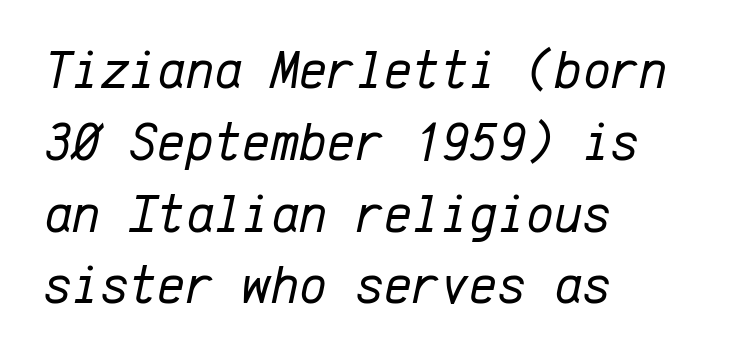
Q: Is the text bold? A: No.
Q: Is the text italic (slanted)? A: Yes, it leans right by about 12 degrees.
Q: Is the text underlined? A: No.
Q: How is the paragraph aligned? A: Left-aligned.
Q: Is the spacing between letters normal or unusually wide? A: Normal.
Q: Is the spacing between lines tight, normal or loose? A: Normal.
Q: Width (condensed, normal, or wide)? A: Normal.
Q: Stroke contrast? A: Low.
Q: x-height? A: Medium.
Q: Monospaced? A: Yes.
